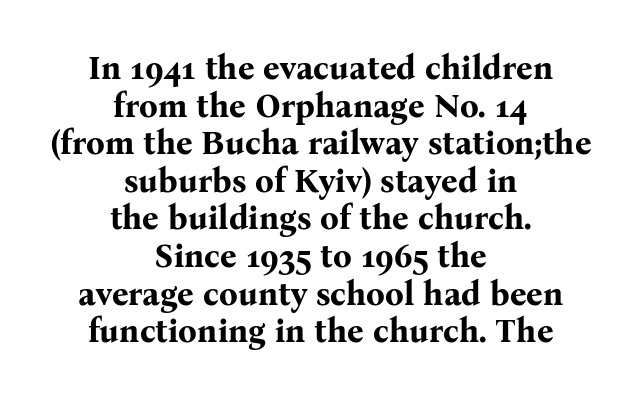
The image shows 33 px bold serif type, upright; set centered, tight line spacing (1.14x), normal letter spacing, not underlined; medium stroke contrast and a medium x-height.
